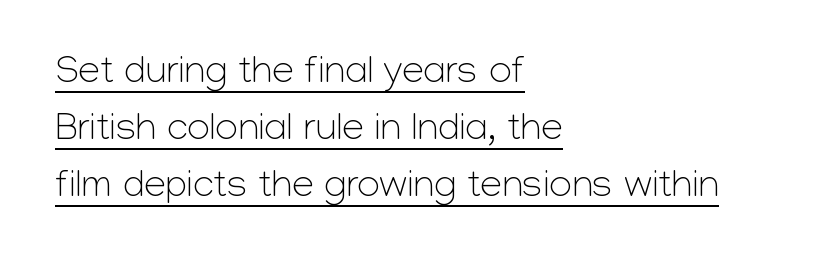
Left-aligned paragraph, ragged on the right. Weight: regular or lighter. If you drew a line through each stem, it would be perfectly vertical. Tracking value appears to be zero — textbook default spacing. Font category for this specimen: sans-serif.
